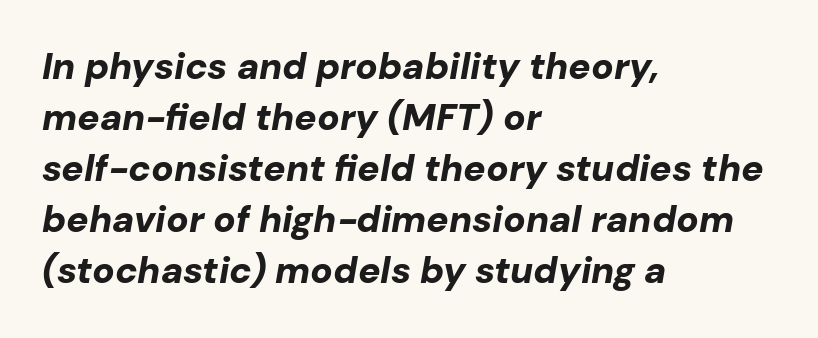
The image shows 37 px bold type, italic (leaning right); set left-aligned, normal line spacing (1.38x), normal letter spacing, not underlined; low stroke contrast and a medium x-height.
